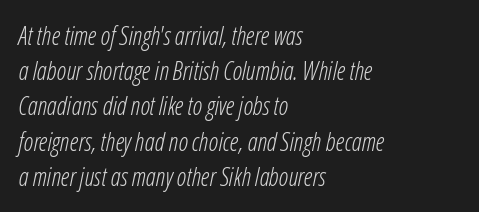
Quick note: italic. The foot of each line stays bare and open. Alignment: flush left. Heaviness? Minimal to ordinary, like unemphasized prose. Baseline-to-baseline distance is the conventional proportion of letter height. The line texture is even and compact thanks to regular tracking.
